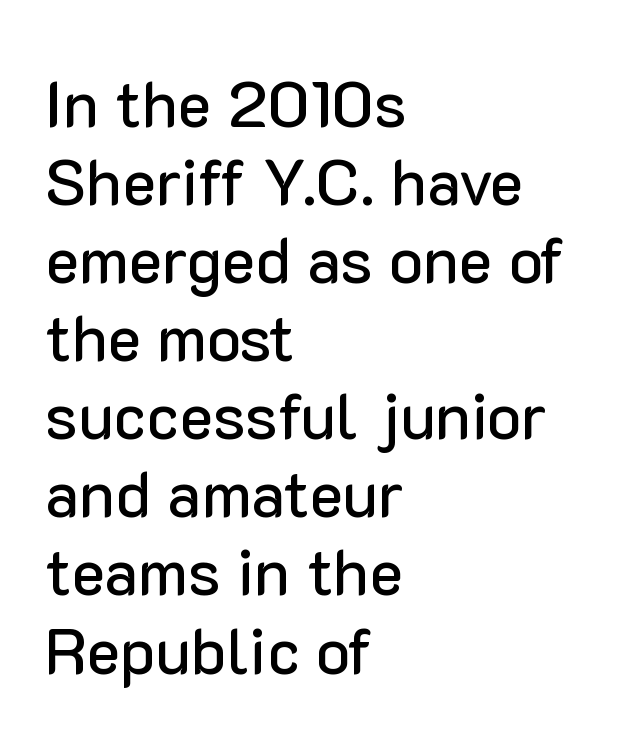
{"serif": "no", "italic": "no", "width": "normal", "stroke_contrast": "low", "x_height": "medium", "monospaced": "no", "underline": "no", "align": "left", "line_spacing_ratio": 1.22, "letter_spacing": "normal", "letter_spacing_em": 0.0, "glyph_px": 64}
